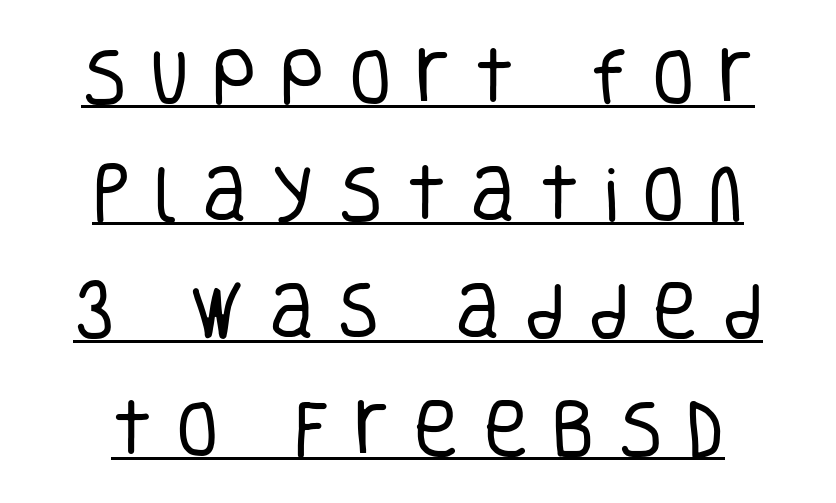
{"serif": "no", "italic": "no", "bold": "no", "weight": "regular", "width": "condensed", "stroke_contrast": "low", "x_height": "large", "monospaced": "no", "underline": "yes", "line_spacing_ratio": 1.89, "letter_spacing": "wide", "letter_spacing_em": 0.38, "glyph_px": 62}
